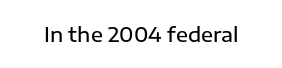
{"italic": "no", "bold": "semi", "underline": "no", "letter_spacing": "normal", "letter_spacing_em": 0.0, "glyph_px": 20}
